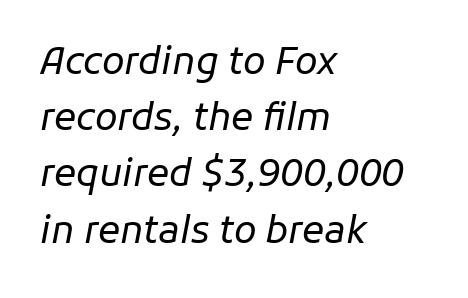
Layout note: lines flush left. Is this a fixed-width face? No — the glyphs have proportional, varying widths. The lines sit at an ordinary, default distance from one another. Stroke mass is kept to a normal reading level or below.
